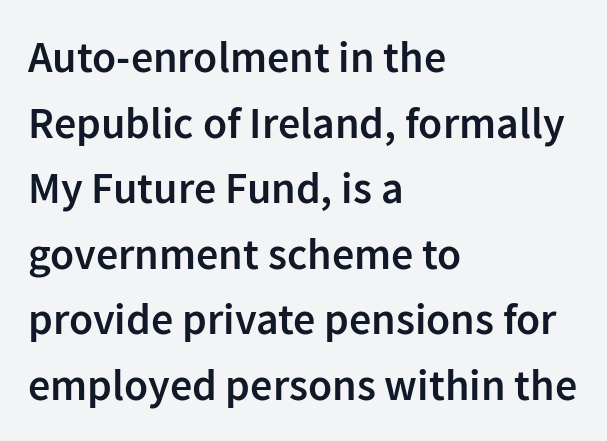
Q: Is the text bold? A: Semi-bold.
Q: Is the text italic (slanted)? A: No, it is upright.
Q: Is the typeface a serif or a sans-serif typeface? A: Sans-serif.
Q: Is the text underlined? A: No.
Q: How is the paragraph aligned? A: Left-aligned.
Q: Is the spacing between letters normal or unusually wide? A: Normal.
Q: Is the spacing between lines tight, normal or loose? A: Normal.
Q: Width (condensed, normal, or wide)? A: Normal.
Q: Stroke contrast? A: Low.
Q: x-height? A: Medium.
Q: Monospaced? A: No.
